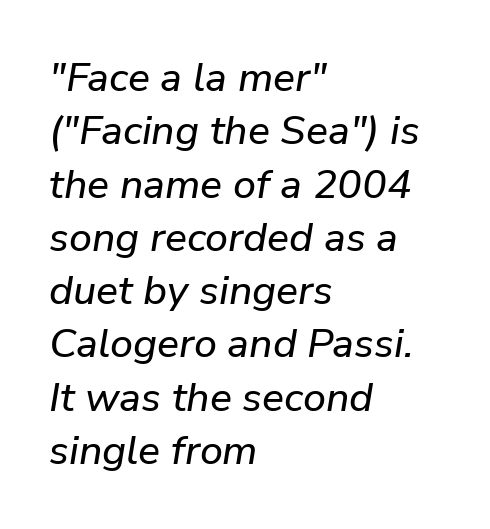
Successive baselines arrive at the customary interval. The face used here is rendered with its standard letterfit. Descender tails drop into unmarked territory. The letters advance in unequal steps, a hallmark of proportional type.
